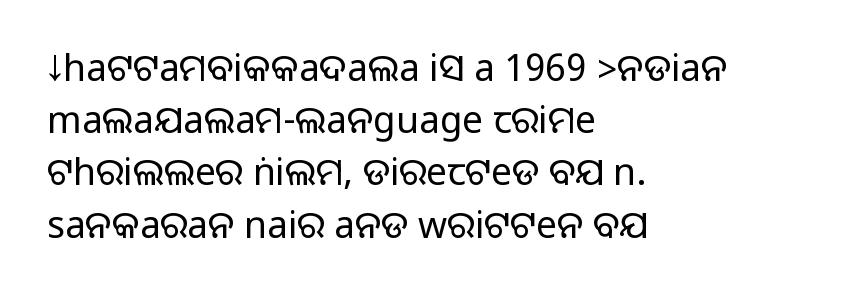
The tracking reads as untouched default to a designer's eye. Are there feet on the stems? There aren't — it's a sans. This sample has the flowing, uneven cadence of proportional lettering. The space beneath each line is pristine and unruled. One glance says typical: line gaps are just what's usual. Posture: upright roman.
